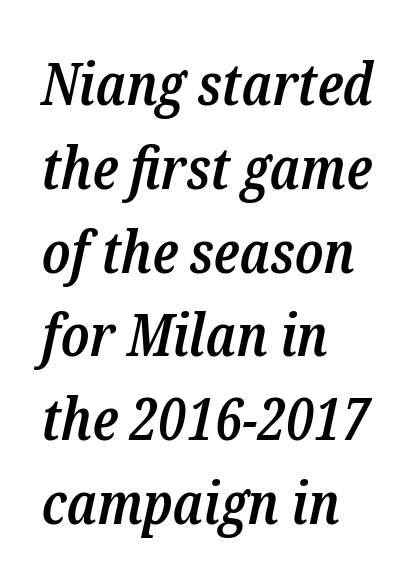
Q: Is the text bold? A: Semi-bold.
Q: Is the text italic (slanted)? A: Yes, it leans right by about 12 degrees.
Q: Is the typeface a serif or a sans-serif typeface? A: Serif.
Q: Is the text underlined? A: No.
Q: How is the paragraph aligned? A: Left-aligned.
Q: Is the spacing between letters normal or unusually wide? A: Normal.
Q: Is the spacing between lines tight, normal or loose? A: Normal.
Q: Width (condensed, normal, or wide)? A: Condensed.
Q: Stroke contrast? A: Low.
Q: x-height? A: Medium.
Q: Monospaced? A: No.
